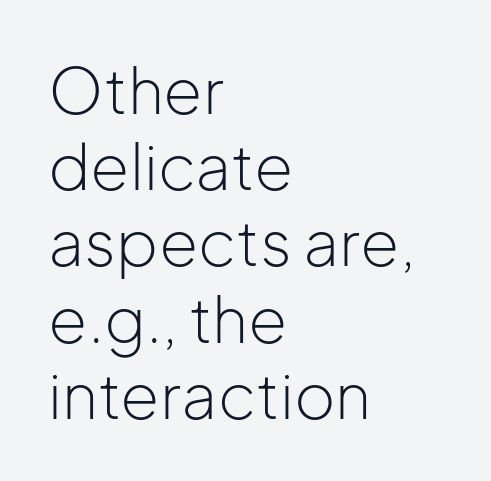
{"serif": "no", "italic": "no", "bold": "no", "weight": "light", "width": "normal", "stroke_contrast": "low", "x_height": "medium", "monospaced": "no", "underline": "no", "align": "left", "line_spacing_ratio": 1.21, "letter_spacing": "normal", "letter_spacing_em": 0.0, "glyph_px": 63}
